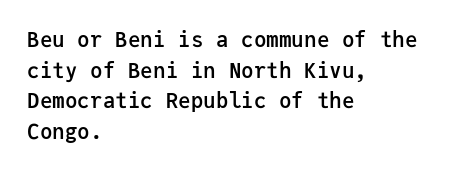
Look at the tracking — it's just the regular setting, nothing added. Normally led — the rows are evenly, conventionally spaced. The paragraph has a hard left edge and a soft right edge. Notice how the stems are strictly vertical — no italics here.
